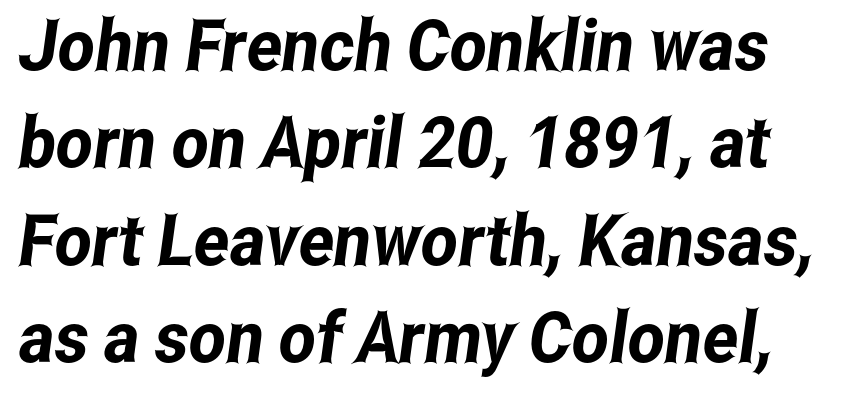
Is the block centered? No — it sits flush against the left margin. Characters follow at the spacing the type designer built in. Nope, no serifs anywhere on these letters. The rendering uses natural spacing where letterforms have individual widths.
